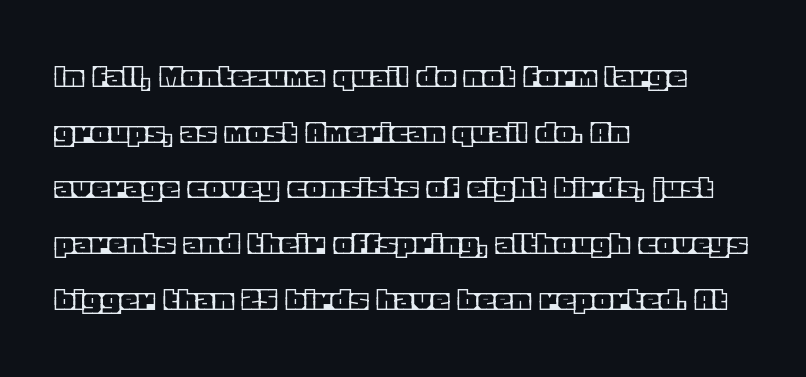
The image shows 35 px text type, upright; set left-aligned, normal line spacing (1.59x), normal letter spacing, not underlined; a large x-height.
